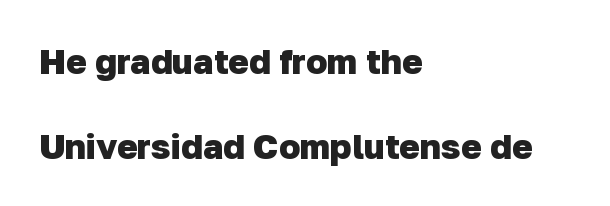
{"serif": "no", "bold": "yes", "weight": "heavy", "width": "normal", "stroke_contrast": "low", "x_height": "medium", "monospaced": "no", "underline": "no", "align": "left", "line_spacing": "loose", "line_spacing_ratio": 2.42, "letter_spacing": "normal", "letter_spacing_em": 0.0, "glyph_px": 35}
